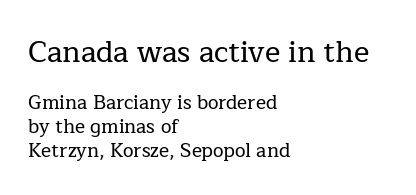
{"serif": "yes", "italic": "no", "width": "normal", "stroke_contrast": "low", "x_height": "medium", "monospaced": "no", "underline": "no", "align": "left", "line_spacing": "normal", "line_spacing_ratio": 1.25, "letter_spacing": "normal", "letter_spacing_em": 0.0, "larger_block": "first", "size_ratio": 1.53, "glyph_px": 29}
